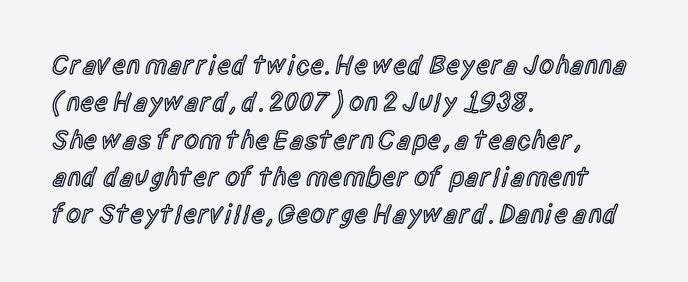
Q: Is the text bold? A: Semi-bold.
Q: Is the text italic (slanted)? A: Yes.
Q: Is the text underlined? A: No.
Q: How is the paragraph aligned? A: Left-aligned.
Q: Is the spacing between letters normal or unusually wide? A: Normal.
Q: Is the spacing between lines tight, normal or loose? A: Normal.
